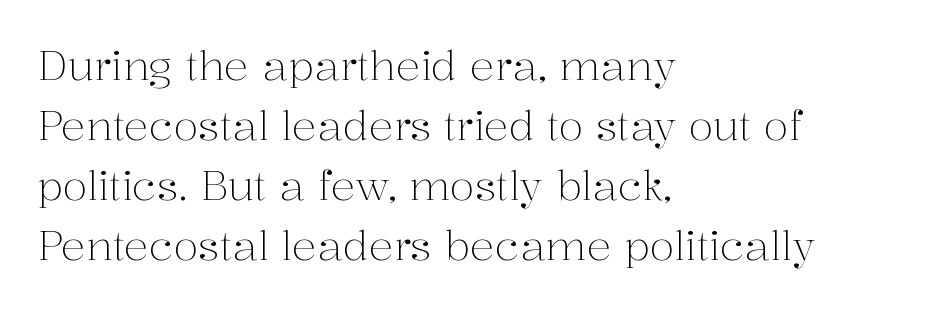
The image shows 41 px light serif type, upright; set left-aligned, normal line spacing (1.46x), normal letter spacing, not underlined; medium stroke contrast and a medium x-height.
